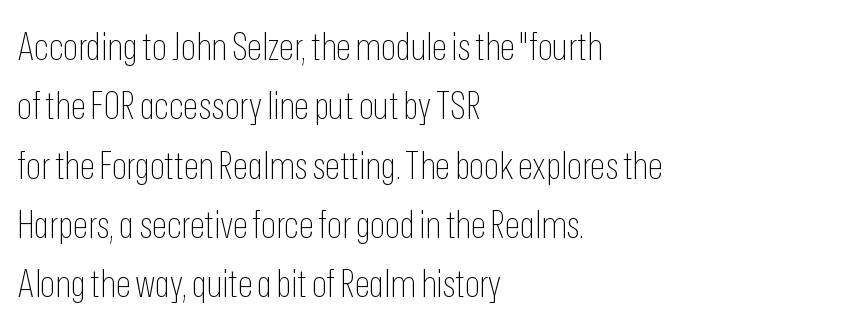
Q: Is the text bold? A: No.
Q: Is the text italic (slanted)? A: No, it is upright.
Q: Is the typeface a serif or a sans-serif typeface? A: Sans-serif.
Q: Is the text underlined? A: No.
Q: How is the paragraph aligned? A: Left-aligned.
Q: Is the spacing between letters normal or unusually wide? A: Normal.
Q: Is the spacing between lines tight, normal or loose? A: Normal.
Q: Width (condensed, normal, or wide)? A: Condensed.
Q: Stroke contrast? A: Low.
Q: x-height? A: Medium.
Q: Monospaced? A: No.
